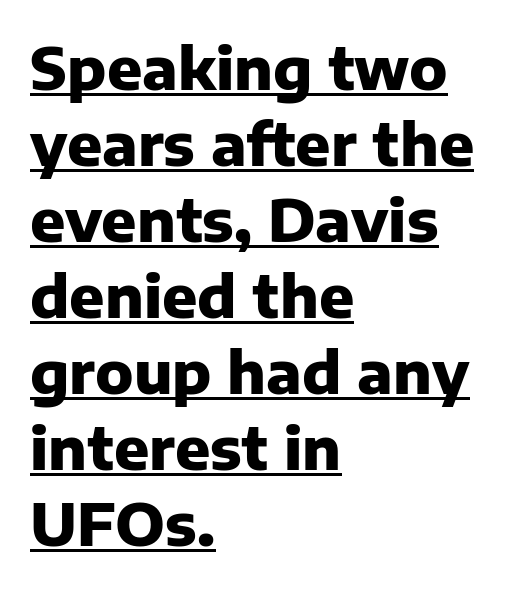
Q: Is the text bold? A: Yes.
Q: Is the text italic (slanted)? A: No, it is upright.
Q: Is the typeface a serif or a sans-serif typeface? A: Sans-serif.
Q: Is the text underlined? A: Yes.
Q: How is the paragraph aligned? A: Left-aligned.
Q: Is the spacing between letters normal or unusually wide? A: Normal.
Q: Is the spacing between lines tight, normal or loose? A: Normal.
Q: Width (condensed, normal, or wide)? A: Normal.
Q: Stroke contrast? A: Low.
Q: x-height? A: Medium.
Q: Monospaced? A: No.
